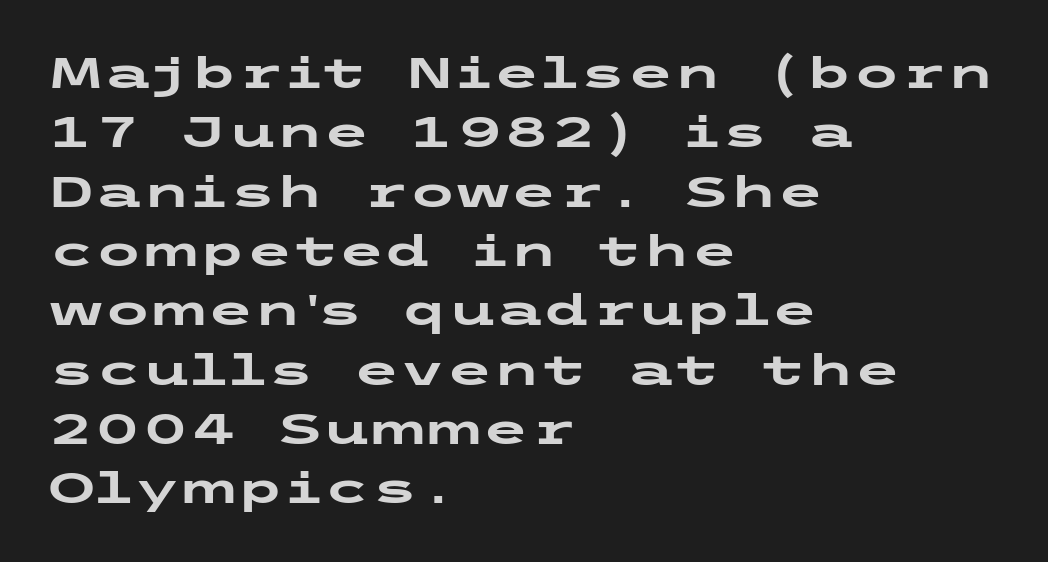
Q: Is the text bold? A: Yes.
Q: Is the text italic (slanted)? A: No, it is upright.
Q: Is the typeface a serif or a sans-serif typeface? A: Sans-serif.
Q: Is the text underlined? A: No.
Q: How is the paragraph aligned? A: Left-aligned.
Q: Is the spacing between letters normal or unusually wide? A: Normal.
Q: Is the spacing between lines tight, normal or loose? A: Normal.
Q: Width (condensed, normal, or wide)? A: Wide.
Q: Stroke contrast? A: Low.
Q: x-height? A: Medium.
